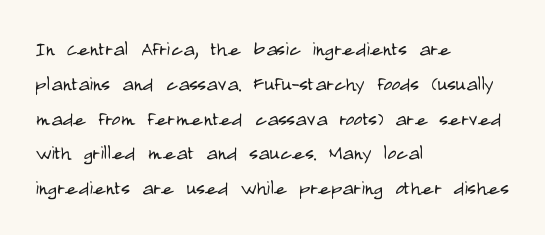
{"italic": "no", "bold": "no", "underline": "no", "align": "left", "line_spacing": "normal", "line_spacing_ratio": 1.45, "letter_spacing": "normal", "letter_spacing_em": 0.0, "glyph_px": 24}
